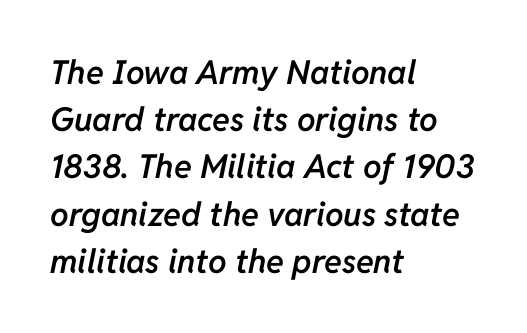
The image shows 33 px semibold type, italic (leaning right); set left-aligned, normal line spacing (1.43x), normal letter spacing, not underlined; low stroke contrast and a medium x-height.
